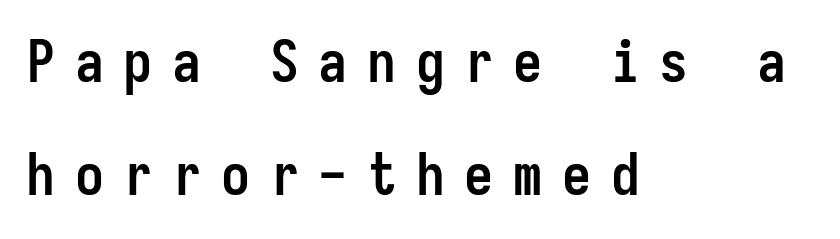
Q: Is the text bold? A: Yes.
Q: Is the text italic (slanted)? A: No, it is upright.
Q: Is the typeface a serif or a sans-serif typeface? A: Sans-serif.
Q: Is the text underlined? A: No.
Q: How is the paragraph aligned? A: Left-aligned.
Q: Is the spacing between letters normal or unusually wide? A: Unusually wide.
Q: Is the spacing between lines tight, normal or loose? A: Loose.
Q: Width (condensed, normal, or wide)? A: Condensed.
Q: Stroke contrast? A: Low.
Q: x-height? A: Medium.
Q: Monospaced? A: Yes.
